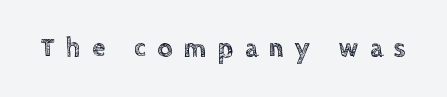
The foot of each line stays bare and open. Characters follow at a spacing far wider than the type designer built in. These lines were composed using upright roman letters.
